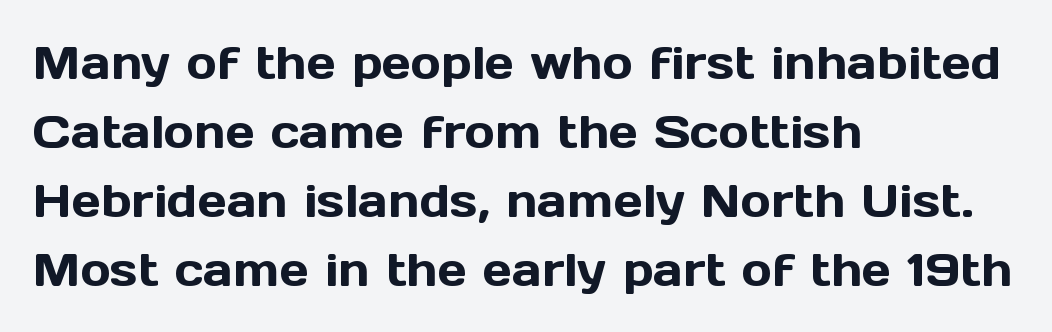
{"serif": "no", "italic": "no", "width": "normal", "x_height": "medium", "monospaced": "no", "underline": "no", "align": "left", "line_spacing": "normal", "line_spacing_ratio": 1.5, "letter_spacing": "normal", "letter_spacing_em": 0.0, "glyph_px": 46}
